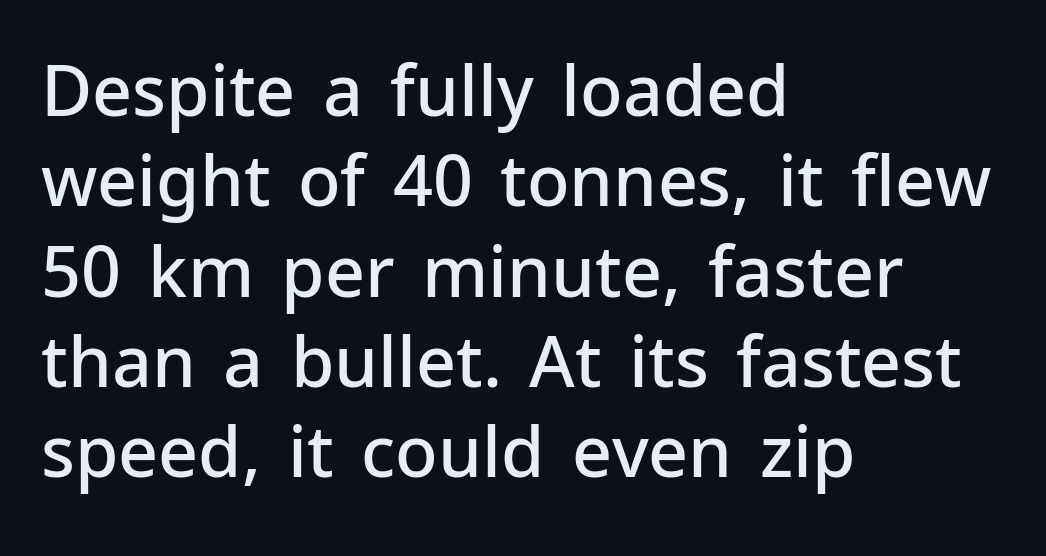
{"serif": "no", "italic": "no", "bold": "semi", "weight": "semibold", "width": "normal", "stroke_contrast": "low", "x_height": "medium", "monospaced": "no", "underline": "no", "align": "left", "line_spacing": "normal", "line_spacing_ratio": 1.29, "letter_spacing": "normal", "letter_spacing_em": 0.0, "glyph_px": 70}
